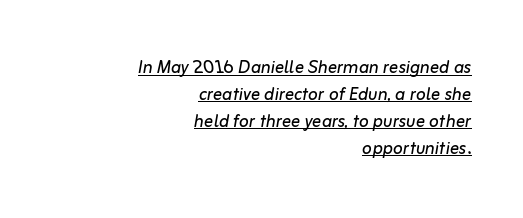
Q: Is the text bold? A: No.
Q: Is the text italic (slanted)? A: Yes, it leans right by about 10 degrees.
Q: Is the text underlined? A: Yes.
Q: How is the paragraph aligned? A: Right-aligned.
Q: Is the spacing between letters normal or unusually wide? A: Normal.
